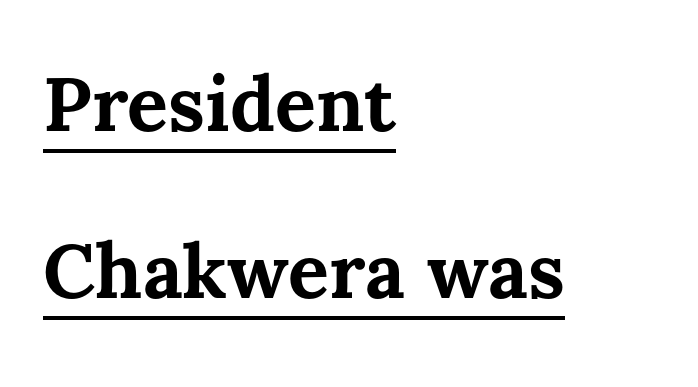
{"italic": "no", "bold": "yes", "weight": "bold", "width": "normal", "stroke_contrast": "medium", "x_height": "medium", "monospaced": "no", "underline": "yes", "align": "left", "line_spacing": "loose", "line_spacing_ratio": 2.2, "letter_spacing": "normal", "letter_spacing_em": 0.0, "glyph_px": 76}
